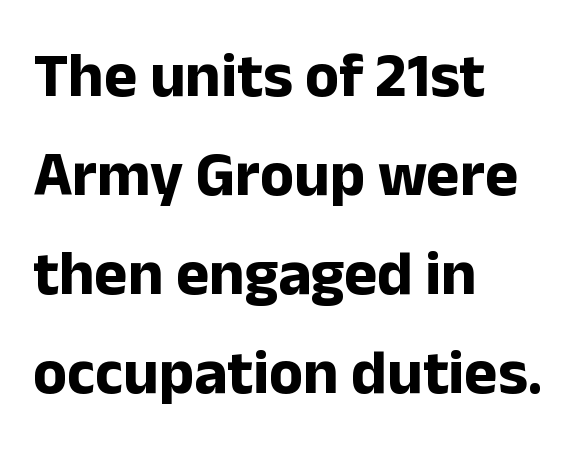
The image shows 63 px bold sans-serif type, upright; set left-aligned, normal line spacing (1.57x), normal letter spacing, not underlined; low stroke contrast and a medium x-height.
